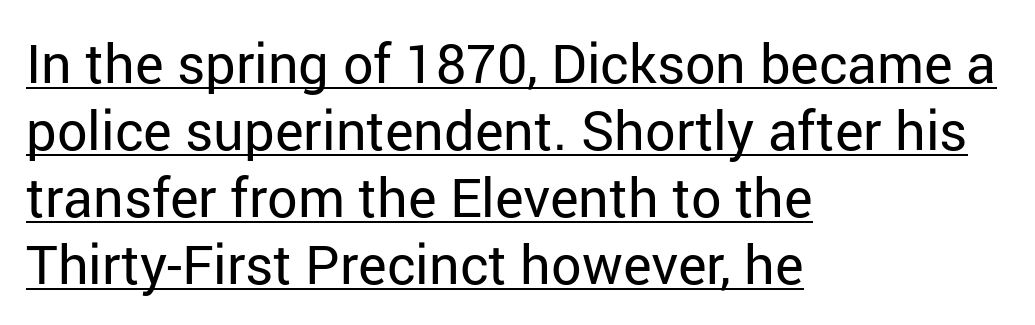
The image shows 54 px regular-weight sans-serif type, upright; set left-aligned, line spacing 1.24x, normal letter spacing, underlined; low stroke contrast and a medium x-height.
